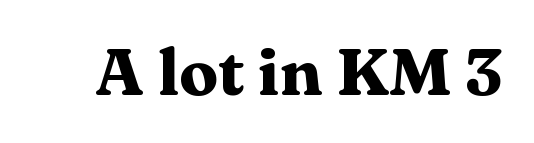
A typesetter would mark this as roman, not italic. A typesetter would call this proportional, since set widths differ per character. You'd pick this weight for a headline — it's a proper bold. Quick note: underline off. The letters sit at their default tracking, neither squeezed nor spread.
